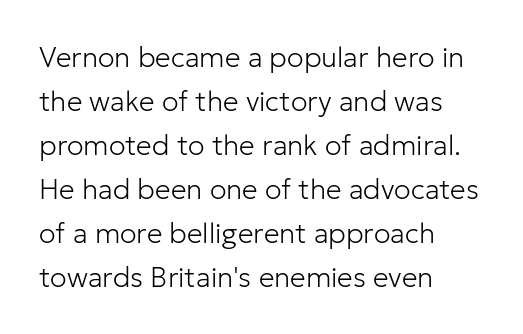
The image shows 28 px light sans-serif type, upright; set left-aligned, normal line spacing (1.57x), normal letter spacing, not underlined; low stroke contrast and a medium x-height.
